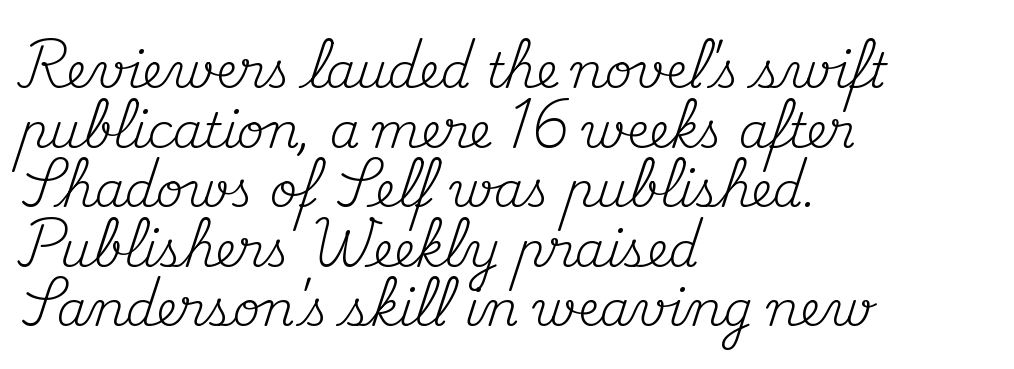
The image shows 48 px regular-weight serif type; set left-aligned, line spacing 1.24x, normal letter spacing, not underlined; medium stroke contrast and a small x-height.
